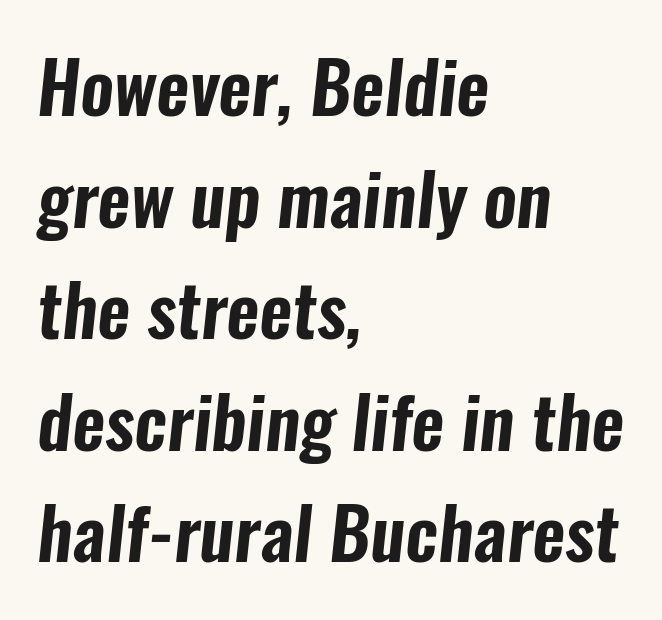
Q: Is the typeface a serif or a sans-serif typeface? A: Sans-serif.
Q: Is the text underlined? A: No.
Q: How is the paragraph aligned? A: Left-aligned.
Q: Is the spacing between letters normal or unusually wide? A: Normal.
Q: Is the spacing between lines tight, normal or loose? A: Normal.
Q: Width (condensed, normal, or wide)? A: Condensed.
Q: Stroke contrast? A: Low.
Q: x-height? A: Medium.
Q: Monospaced? A: No.
